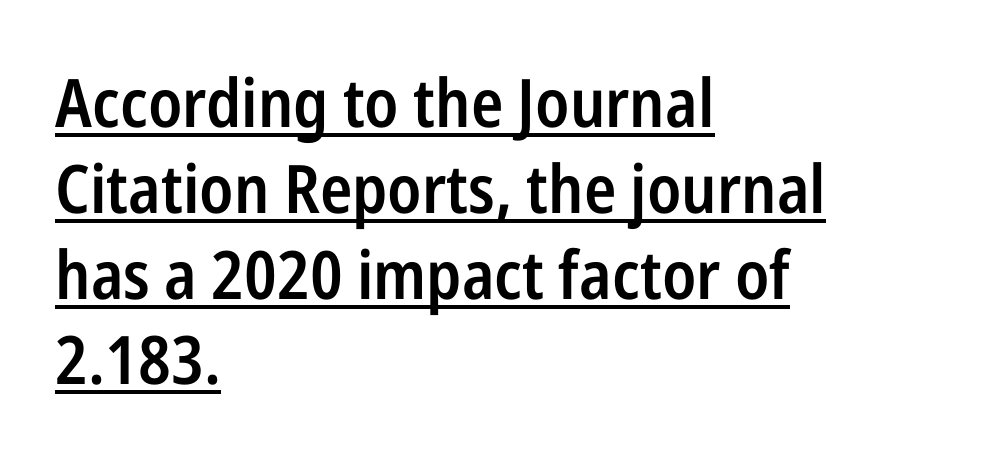
Here the glyphs are tracked normally, forming tight word shapes. A sans-serif font was chosen for this passage. Alignment: flush left. The passage shown is typed in a proportional face where columns would drift.
